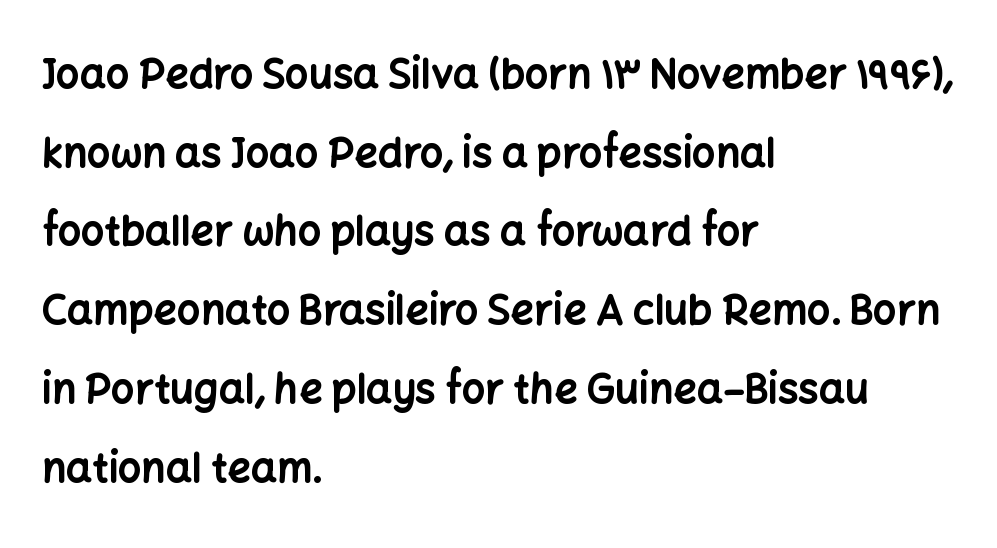
The image shows 41 px bold sans-serif type, upright; set left-aligned, loose line spacing (1.92x), normal letter spacing, not underlined; low stroke contrast and a medium x-height.
